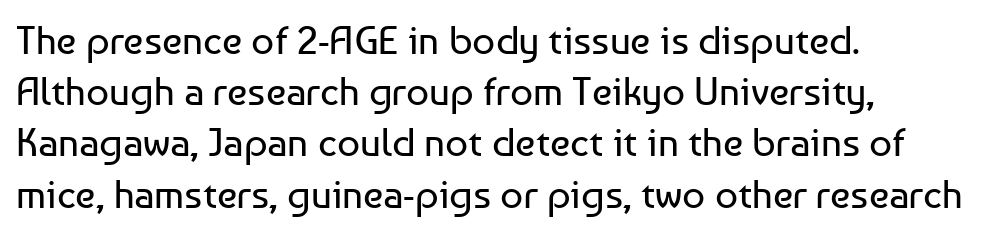
Q: Is the text bold? A: No.
Q: Is the text italic (slanted)? A: No, it is upright.
Q: Is the typeface a serif or a sans-serif typeface? A: Sans-serif.
Q: Is the text underlined? A: No.
Q: How is the paragraph aligned? A: Left-aligned.
Q: Is the spacing between letters normal or unusually wide? A: Normal.
Q: Is the spacing between lines tight, normal or loose? A: Normal.
Q: Width (condensed, normal, or wide)? A: Normal.
Q: Stroke contrast? A: Low.
Q: x-height? A: Medium.
Q: Monospaced? A: No.
